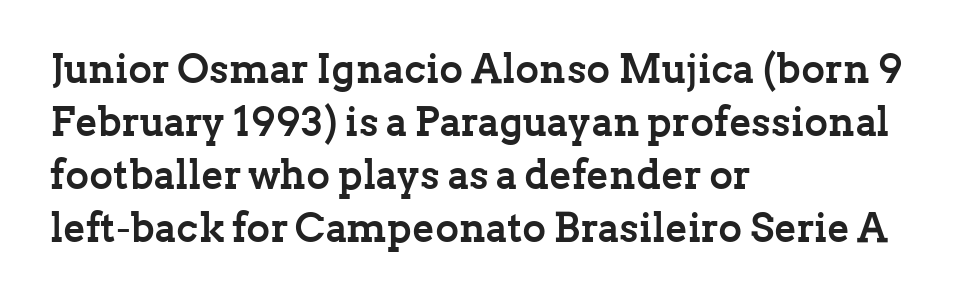
The image shows 41 px semibold serif type, upright; set left-aligned, normal line spacing (1.29x), normal letter spacing, not underlined; low stroke contrast and a medium x-height.
